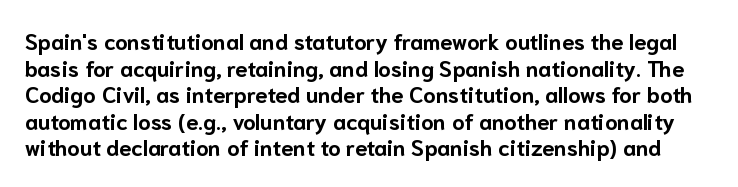
The image shows 22 px bold type, upright; set line spacing 1.21x, normal letter spacing, not underlined.
